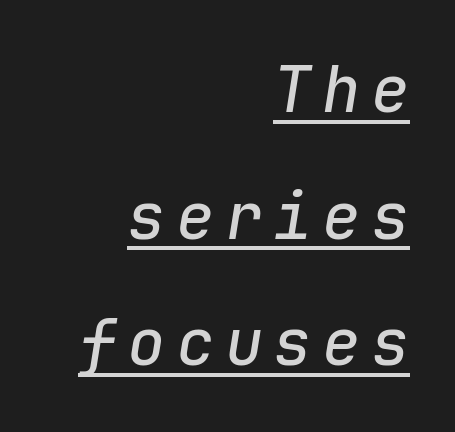
There's an unmistakable incline to the writing here. Successive baselines arrive slowly, with a big drop between each. A typesetter would call this monospace, since all characters share one set width. Where is the straight margin? On the right.
